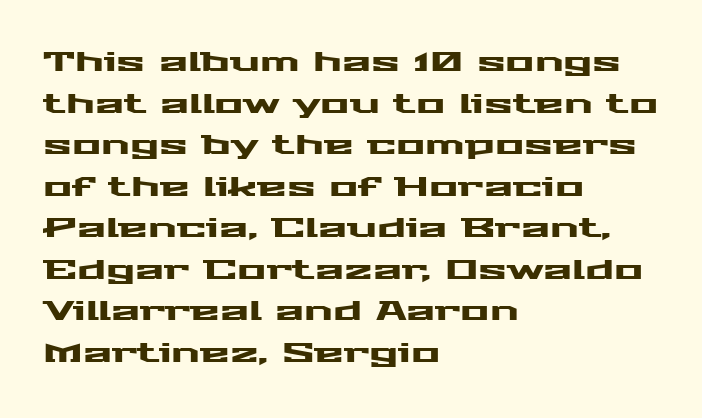
The image shows 27 px text type, upright; set left-aligned, normal line spacing (1.54x), normal letter spacing, not underlined.
